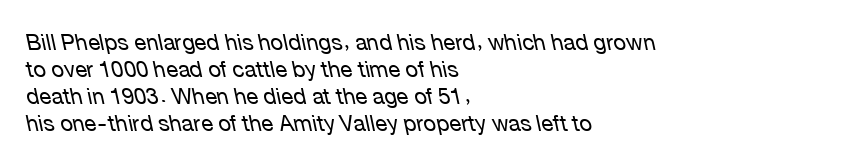
Q: Is the text bold? A: No.
Q: Is the text italic (slanted)? A: Yes, it leans left by about 12 degrees.
Q: Is the text underlined? A: No.
Q: How is the paragraph aligned? A: Left-aligned.
Q: Is the spacing between letters normal or unusually wide? A: Normal.
